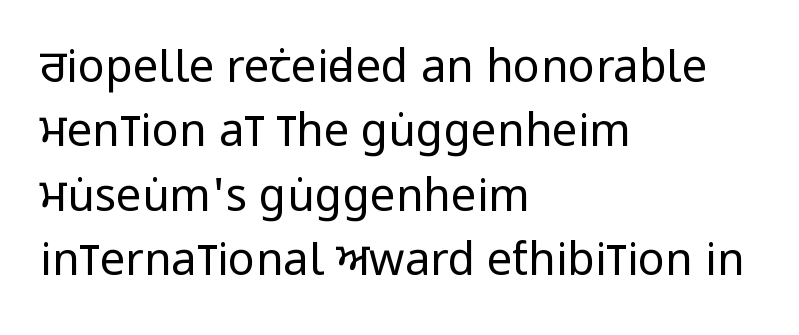
The image shows 45 px regular-weight, condensed sans-serif type, upright; set left-aligned, normal line spacing (1.43x), normal letter spacing, not underlined; low stroke contrast and a large x-height.
